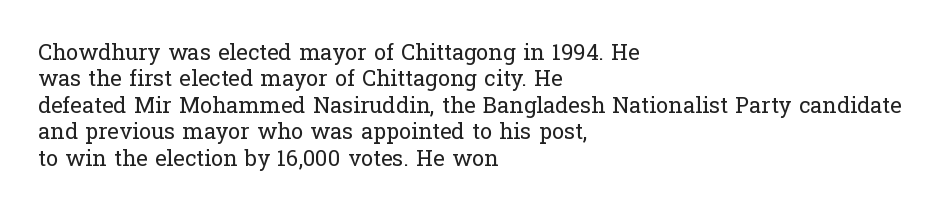
This sample uses an upright cut, with every glyph sitting square on the baseline. Underlining? Definitely not there. Heaviness? Minimal to ordinary, like unemphasized prose. Short note: letters normally spaced. Where is the straight margin? On the left.
